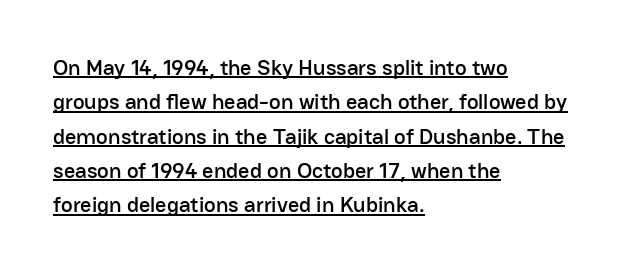
The image shows 22 px text type, upright; set left-aligned, normal line spacing (1.56x), normal letter spacing, underlined.
